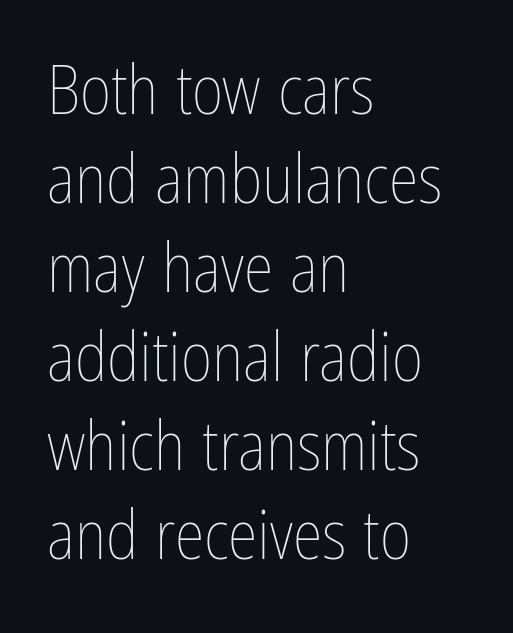
The image shows 68 px thin, condensed type, upright; set left-aligned, normal line spacing (1.31x), normal letter spacing, not underlined; low stroke contrast and a medium x-height.
